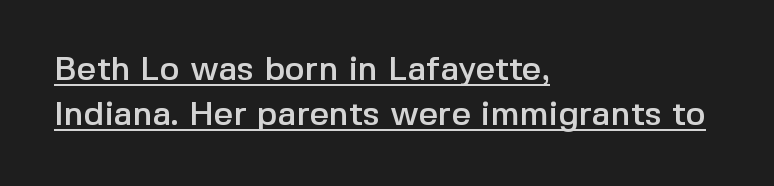
The image shows 34 px sans-serif type, upright; set left-aligned, normal line spacing (1.32x), normal letter spacing, underlined; a medium x-height.
